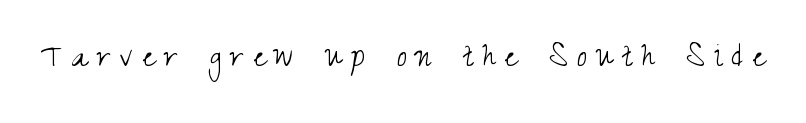
{"serif": "no", "italic": "no", "bold": "no", "weight": "light", "width": "condensed", "stroke_contrast": "medium", "x_height": "small", "monospaced": "no", "underline": "no", "letter_spacing": "wide", "letter_spacing_em": 0.25, "glyph_px": 37}
